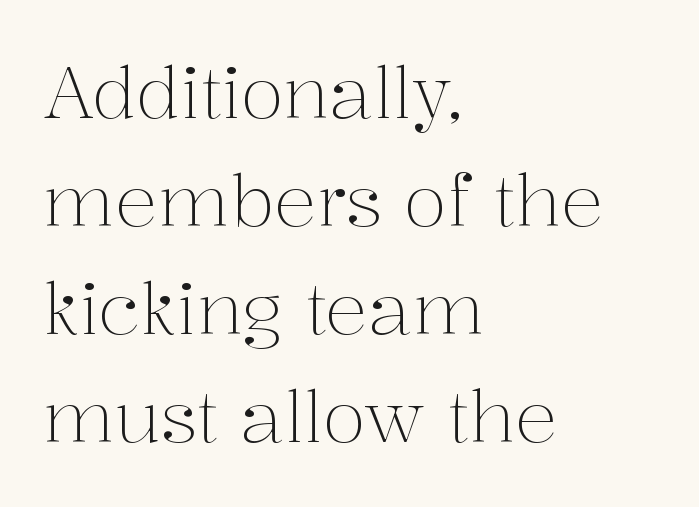
Q: Is the text bold? A: No.
Q: Is the text italic (slanted)? A: No, it is upright.
Q: Is the typeface a serif or a sans-serif typeface? A: Serif.
Q: Is the text underlined? A: No.
Q: How is the paragraph aligned? A: Left-aligned.
Q: Is the spacing between letters normal or unusually wide? A: Normal.
Q: Is the spacing between lines tight, normal or loose? A: Normal.
Q: Width (condensed, normal, or wide)? A: Normal.
Q: Stroke contrast? A: Medium.
Q: x-height? A: Medium.
Q: Monospaced? A: No.
